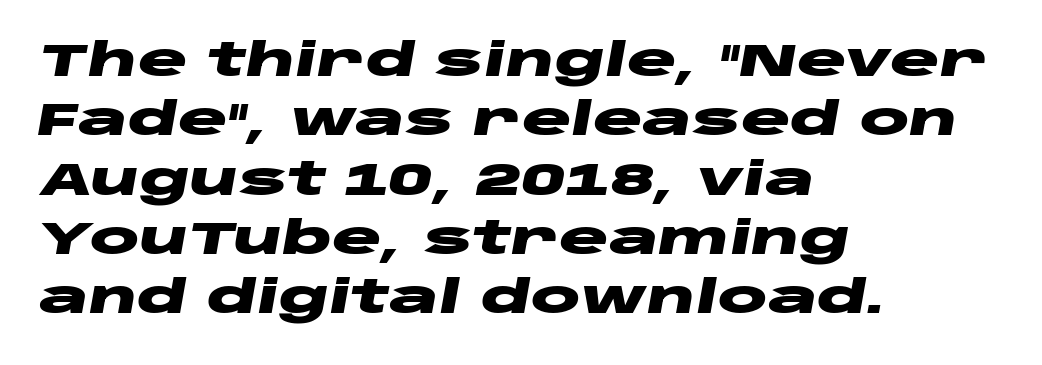
{"italic": "yes", "lean": "right", "slant_degrees": 10, "bold": "yes", "weight": "heavy", "width": "wide", "stroke_contrast": "low", "x_height": "large", "monospaced": "no", "underline": "no", "align": "left", "line_spacing": "normal", "line_spacing_ratio": 1.29, "letter_spacing": "normal", "letter_spacing_em": 0.0, "glyph_px": 46}
